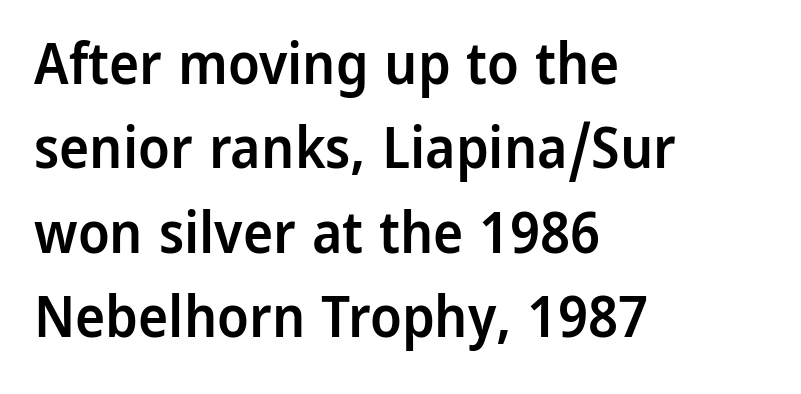
Q: Is the text bold? A: Semi-bold.
Q: Is the text italic (slanted)? A: No, it is upright.
Q: Is the typeface a serif or a sans-serif typeface? A: Sans-serif.
Q: Is the text underlined? A: No.
Q: How is the paragraph aligned? A: Left-aligned.
Q: Is the spacing between letters normal or unusually wide? A: Normal.
Q: Is the spacing between lines tight, normal or loose? A: Normal.
Q: Width (condensed, normal, or wide)? A: Normal.
Q: Stroke contrast? A: Low.
Q: x-height? A: Medium.
Q: Monospaced? A: No.
